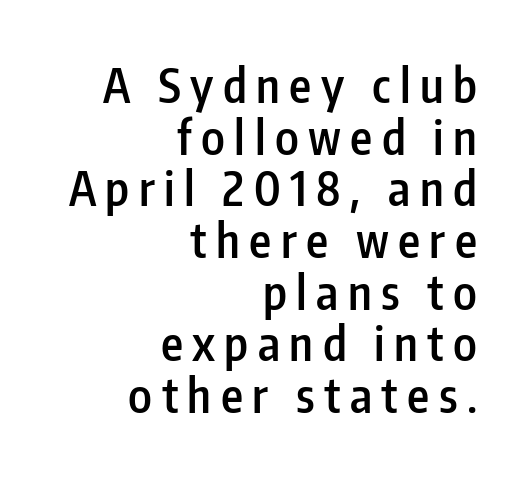
The image shows 47 px semibold, condensed sans-serif type, upright; set right-aligned, tight line spacing (1.1x), unusually wide letter spacing (+0.2 em), not underlined; low stroke contrast and a medium x-height.
